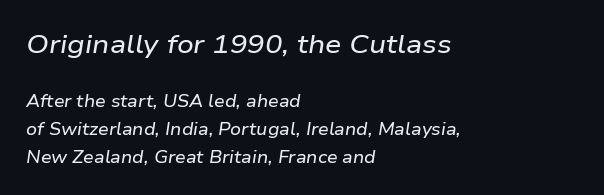
Q: Is the text italic (slanted)? A: Yes, it leans right by about 9 degrees.
Q: Is the text underlined? A: No.
Q: How is the paragraph aligned? A: Left-aligned.
Q: Is the spacing between letters normal or unusually wide? A: Normal.
Q: Is the spacing between lines tight, normal or loose? A: Normal.
Q: Which block of text is set in a larger size, the first (top) or the second (bottom)? A: The first (top) one.
